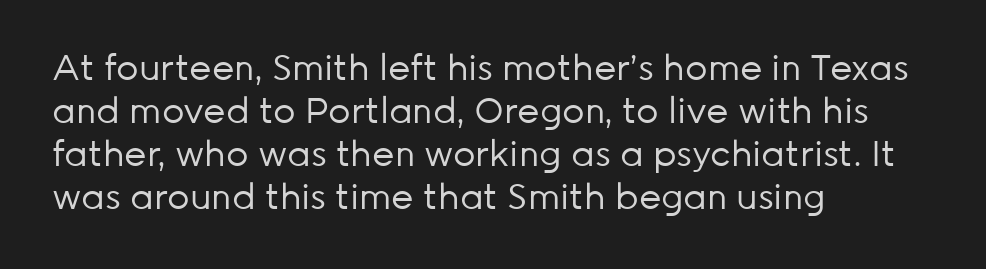
The face used here is rendered with its standard letterfit. The text block is weighted toward the left margin, trailing off unevenly rightward. Letters rest on an invisible, unmarked baseline. Nope, no serifs anywhere on these letters.
